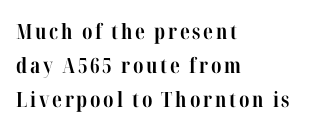
The image shows 21 px bold type, upright; set left-aligned, normal line spacing (1.63x), not underlined.
